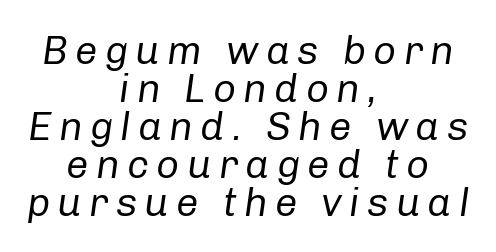
The image shows 40 px regular-weight type, italic (leaning right); set centered, tight line spacing (0.95x), not underlined; low stroke contrast and a medium x-height.
